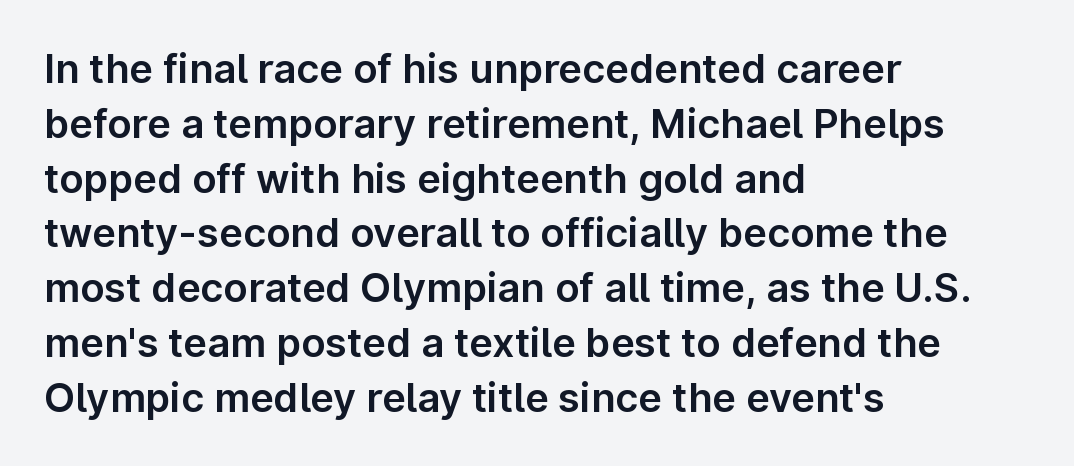
The image shows 40 px sans-serif type, upright; set left-aligned, normal line spacing (1.37x), normal letter spacing, not underlined; low stroke contrast and a medium x-height.
